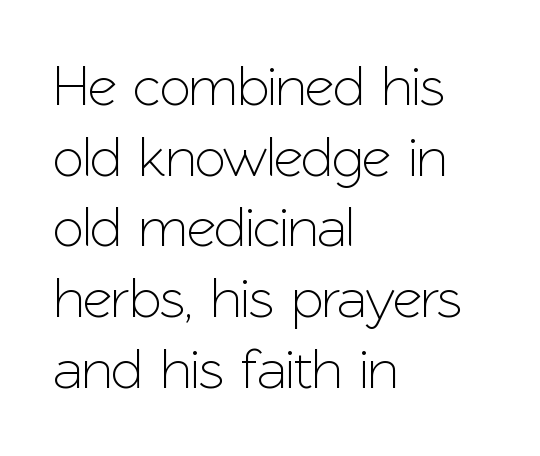
Teacher's note: observe the even left margin — that is flush-left alignment. Words appear dense and cohesive because spacing is normal. A clean baseline with only descenders dipping below it. Proportional: the letters do not fall into vertical columns.
